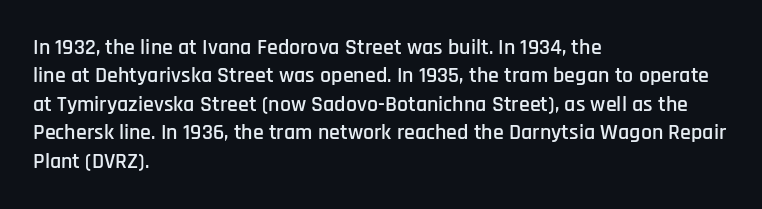
Does extra space separate the letters? No, they use regular spacing. Rows of type keep a routine distance in the vertical direction. Descender tails drop into unmarked territory. No italicization has been applied; the sample stays upright.
